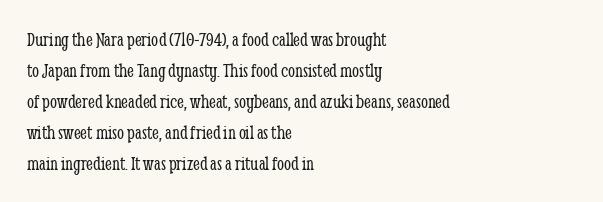
{"italic": "no", "bold": "no", "underline": "no", "align": "left", "line_spacing": "normal", "line_spacing_ratio": 1.55, "letter_spacing": "normal", "letter_spacing_em": 0.0, "glyph_px": 20}
